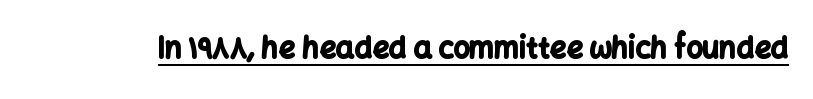
The image shows 29 px bold sans-serif type, upright; set normal letter spacing, underlined; low stroke contrast and a medium x-height.
